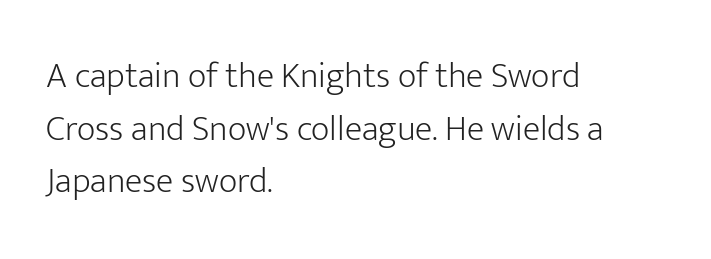
The image shows 36 px light sans-serif type, upright; set left-aligned, normal line spacing (1.46x), normal letter spacing, not underlined; low stroke contrast and a medium x-height.
